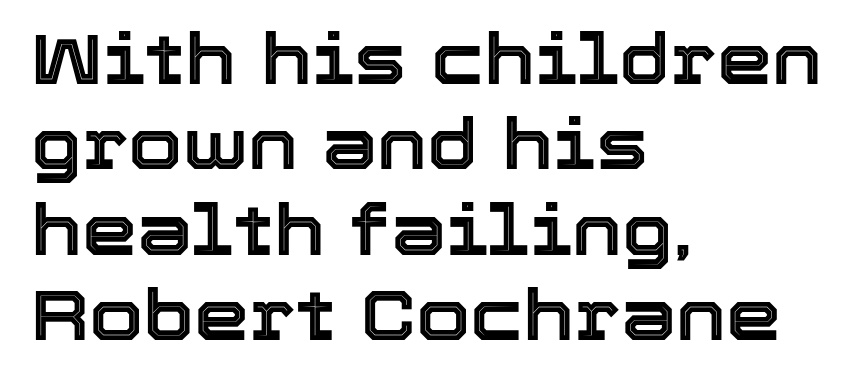
Q: Is the text italic (slanted)? A: No, it is upright.
Q: Is the text underlined? A: No.
Q: How is the paragraph aligned? A: Left-aligned.
Q: Is the spacing between letters normal or unusually wide? A: Normal.
Q: Width (condensed, normal, or wide)? A: Normal.
Q: x-height? A: Medium.
Q: Monospaced? A: No.
